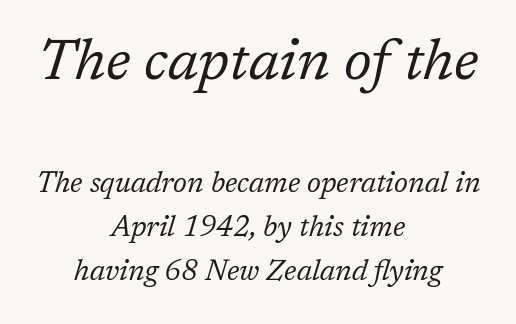
Q: Is the text bold? A: No.
Q: Is the text italic (slanted)? A: Yes, it leans right by about 17 degrees.
Q: Is the typeface a serif or a sans-serif typeface? A: Serif.
Q: Is the text underlined? A: No.
Q: How is the paragraph aligned? A: Centered.
Q: Is the spacing between letters normal or unusually wide? A: Normal.
Q: Is the spacing between lines tight, normal or loose? A: Normal.
Q: Which block of text is set in a larger size, the first (top) or the second (bottom)? A: The first (top) one.
Q: Width (condensed, normal, or wide)? A: Normal.
Q: Stroke contrast? A: Low.
Q: x-height? A: Medium.
Q: Monospaced? A: No.
